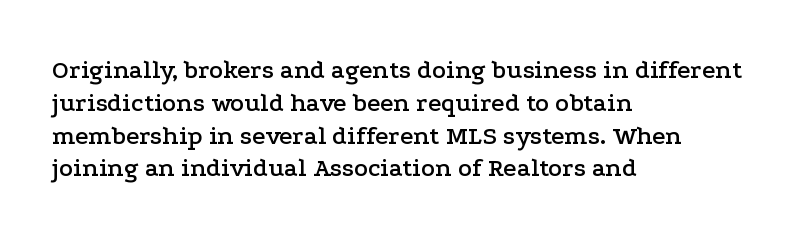
Each new line begins a customary step beneath the previous one. The passage shown is not underscored anywhere. Unlike italic type, these characters show no tilt at all. Casual observation: everything's shoved over to the left.
